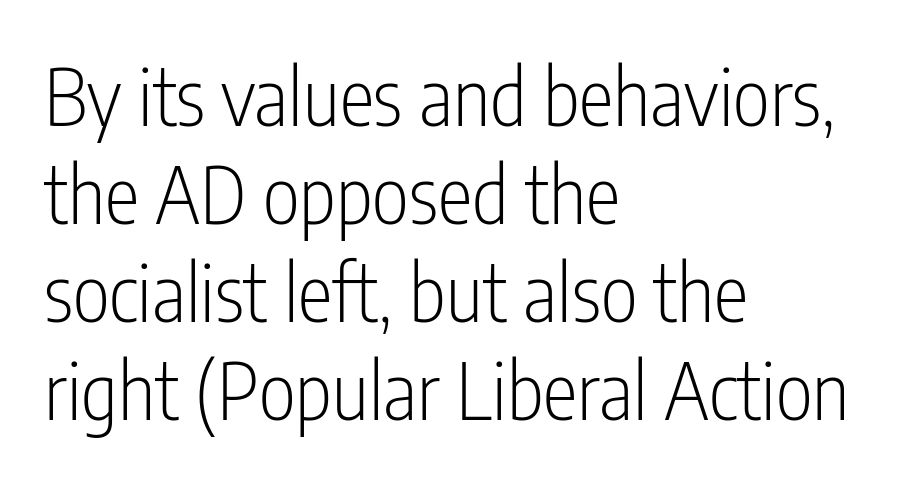
{"serif": "no", "italic": "no", "bold": "no", "weight": "light", "width": "condensed", "stroke_contrast": "low", "x_height": "medium", "monospaced": "no", "underline": "no", "align": "left", "line_spacing_ratio": 1.24, "letter_spacing": "normal", "letter_spacing_em": 0.0, "glyph_px": 79}
